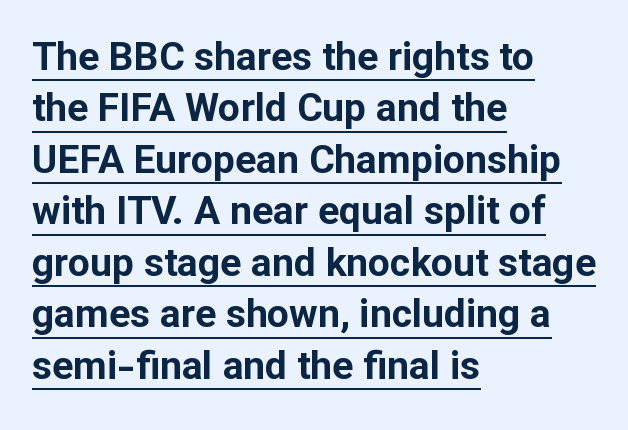
The image shows 39 px bold sans-serif type, upright; set left-aligned, normal line spacing (1.32x), normal letter spacing, underlined; low stroke contrast and a medium x-height.
